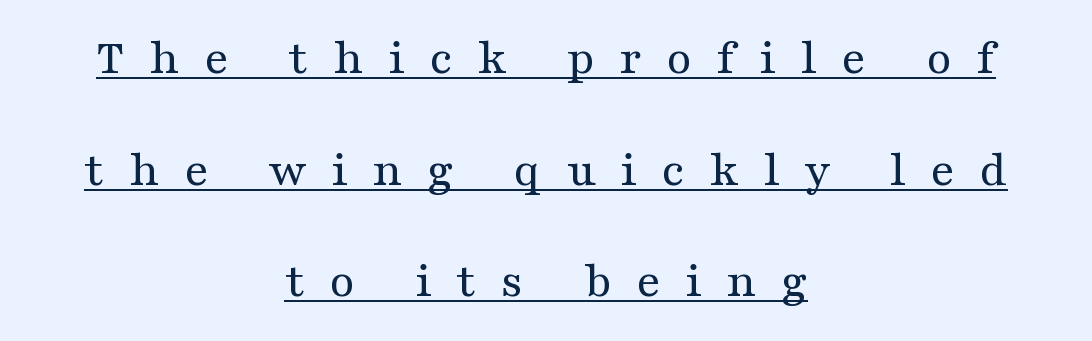
{"serif": "yes", "italic": "no", "bold": "no", "weight": "regular", "width": "wide", "stroke_contrast": "medium", "x_height": "medium", "monospaced": "no", "underline": "yes", "align": "center", "line_spacing": "loose", "line_spacing_ratio": 2.19, "letter_spacing": "wide", "letter_spacing_em": 0.48, "glyph_px": 51}
